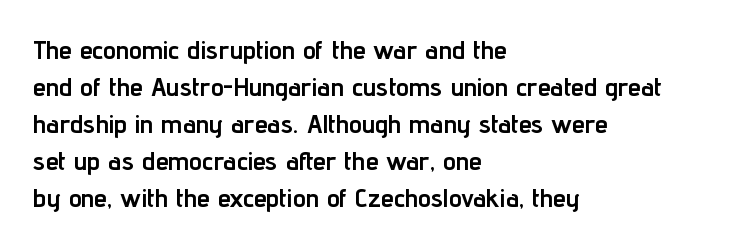
The image shows 26 px bold type, upright; set left-aligned, normal line spacing (1.42x), normal letter spacing, not underlined.
